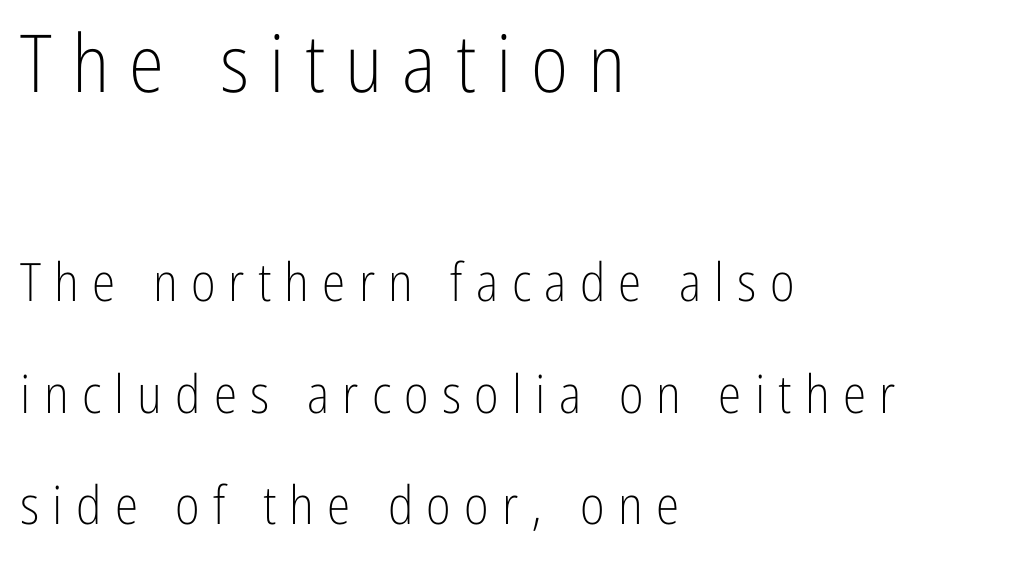
{"serif": "no", "italic": "no", "bold": "no", "weight": "light", "width": "condensed", "stroke_contrast": "low", "x_height": "medium", "monospaced": "no", "underline": "no", "align": "left", "line_spacing": "loose", "line_spacing_ratio": 2.11, "letter_spacing": "wide", "letter_spacing_em": 0.25, "larger_block": "first", "size_ratio": 1.51, "glyph_px": 80}
